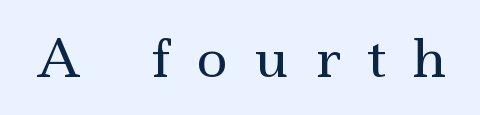
The image shows 53 px regular-weight, wide serif type, upright; set unusually wide letter spacing (+0.5 em), not underlined; a small x-height.
